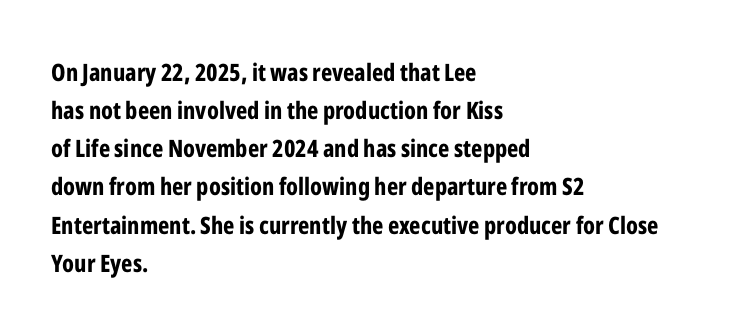
Any mark beneath the type? The region is blank. The letters stand upright; this is a roman face. The type is set solid horizontally, with unmodified tracking. Which margin do the lines hug? The left one — the right edge is uneven. The rendering uses a bold face; every stroke is thick and dark.
